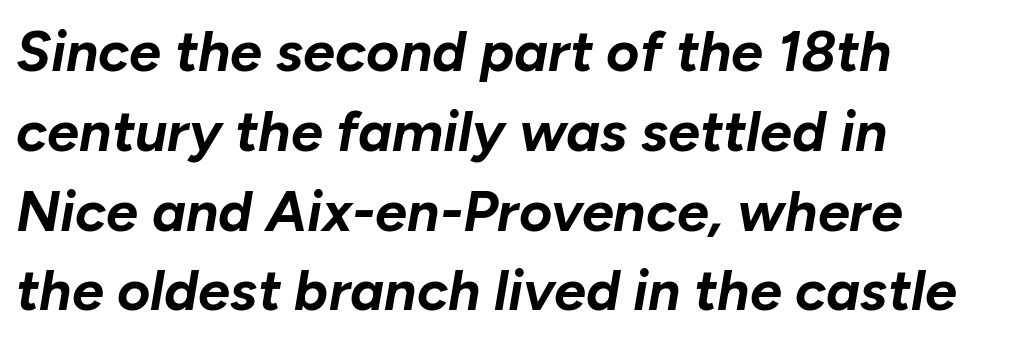
Q: Is the text bold? A: Yes.
Q: Is the text italic (slanted)? A: Yes, it leans right by about 10 degrees.
Q: Is the text underlined? A: No.
Q: How is the paragraph aligned? A: Left-aligned.
Q: Is the spacing between letters normal or unusually wide? A: Normal.
Q: Is the spacing between lines tight, normal or loose? A: Normal.
Q: Width (condensed, normal, or wide)? A: Normal.
Q: Stroke contrast? A: Low.
Q: x-height? A: Medium.
Q: Monospaced? A: No.
